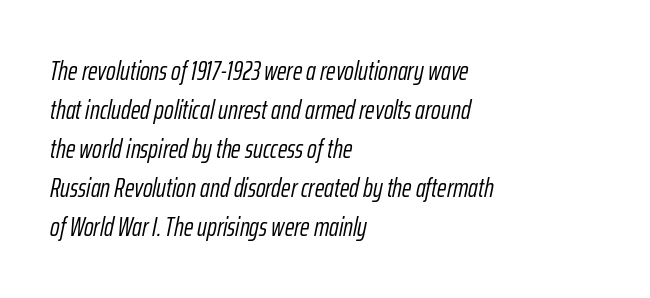
Q: Is the text bold? A: No.
Q: Is the text italic (slanted)? A: Yes, it leans right by about 12 degrees.
Q: Is the text underlined? A: No.
Q: How is the paragraph aligned? A: Left-aligned.
Q: Is the spacing between letters normal or unusually wide? A: Normal.
Q: Is the spacing between lines tight, normal or loose? A: Normal.
